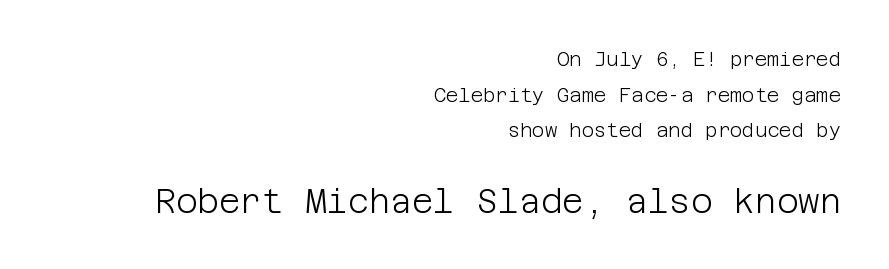
This rendering uses right alignment, leaving the left contour irregular. When letters stand straight like this, we call the style roman or upright. The face used here is rendered with its standard letterfit. Rule under the text: the space is simply empty.
